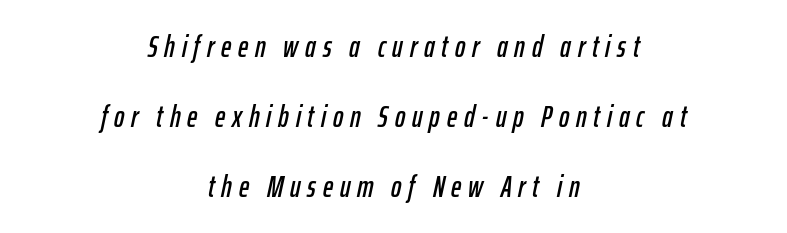
The whitespace from short lines is split evenly between both sides. The rendering uses natural spacing where letterforms have individual widths. A typesetter would call this leading open, well beyond the default. The face used here is rendered with a markedly widened letterfit. Words float on clear page, feet unadorned.
